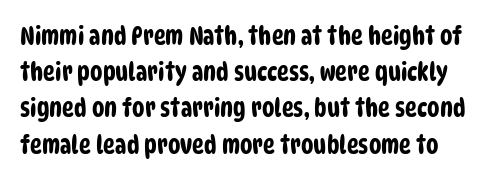
{"underline": "no", "line_spacing": "normal", "line_spacing_ratio": 1.45, "letter_spacing": "normal", "letter_spacing_em": 0.0, "glyph_px": 25}
